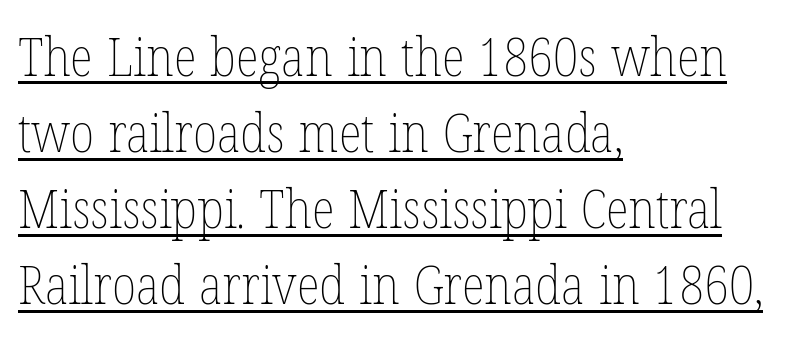
These lines sit exactly where default settings would place them. Proportional: the letters do not fall into vertical columns. Glyph-to-glyph distance matches everyday printed text. Where is the straight margin? On the left. The type sits square on the baseline with zero lean. No heavy texture on the line: the type isn't bold.
